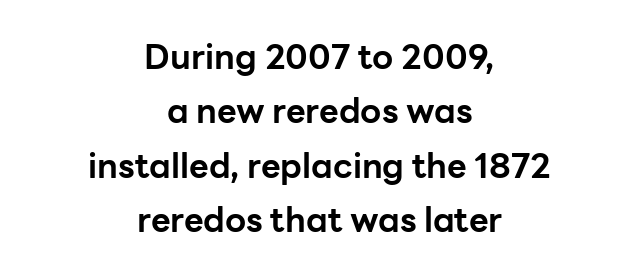
{"serif": "no", "italic": "no", "bold": "yes", "weight": "bold", "width": "normal", "stroke_contrast": "low", "x_height": "medium", "monospaced": "no", "underline": "no", "align": "center", "line_spacing": "normal", "line_spacing_ratio": 1.6, "letter_spacing": "normal", "letter_spacing_em": 0.0, "glyph_px": 34}
